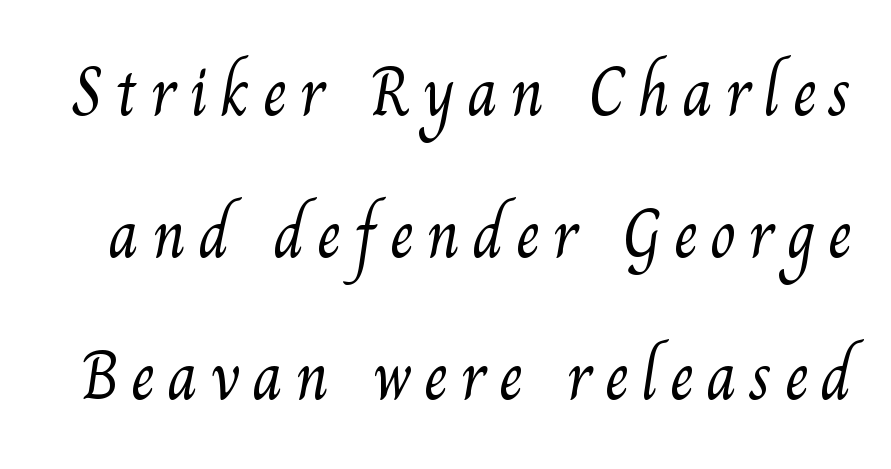
Q: Is the text bold? A: No.
Q: Is the typeface a serif or a sans-serif typeface? A: Serif.
Q: Is the text underlined? A: No.
Q: Is the spacing between lines tight, normal or loose? A: Loose.
Q: Width (condensed, normal, or wide)? A: Normal.
Q: Stroke contrast? A: Medium.
Q: x-height? A: Small.
Q: Monospaced? A: No.
